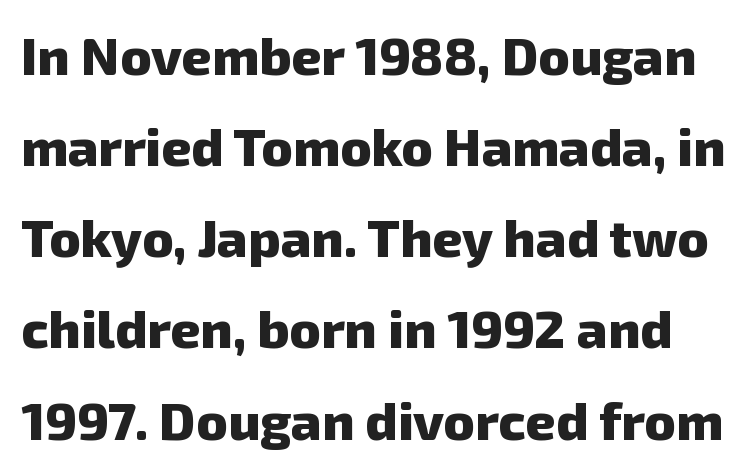
{"serif": "no", "bold": "yes", "weight": "heavy", "width": "normal", "stroke_contrast": "low", "x_height": "medium", "monospaced": "no", "underline": "no", "line_spacing_ratio": 1.72, "letter_spacing": "normal", "letter_spacing_em": 0.0, "glyph_px": 53}
